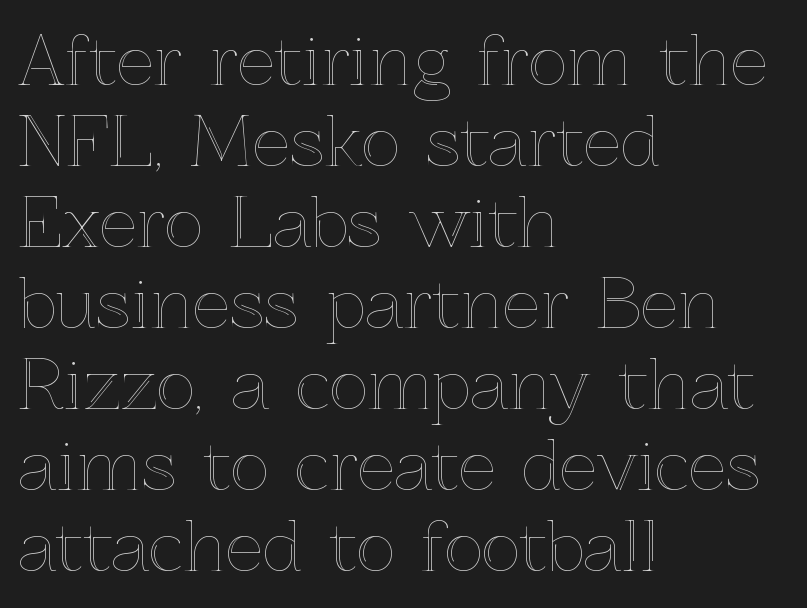
The image shows 67 px text type, upright; set left-aligned, line spacing 1.21x, normal letter spacing, not underlined; a medium x-height.
